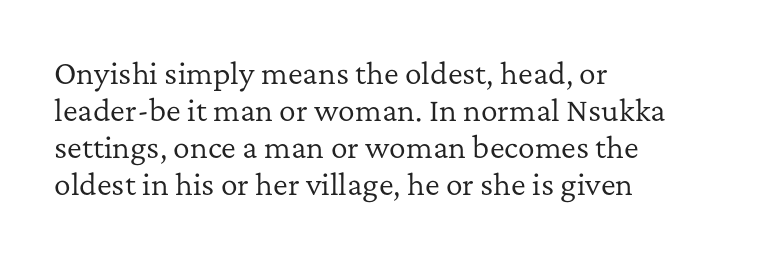
The image shows 28 px regular-weight serif type, upright; set left-aligned, normal line spacing (1.32x), normal letter spacing, not underlined; low stroke contrast and a medium x-height.
